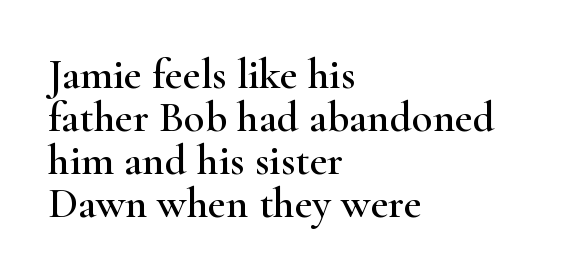
{"serif": "yes", "italic": "no", "width": "wide", "stroke_contrast": "high", "x_height": "small", "monospaced": "no", "underline": "no", "align": "left", "line_spacing": "tight", "line_spacing_ratio": 1.0, "letter_spacing": "normal", "letter_spacing_em": 0.0, "glyph_px": 43}
